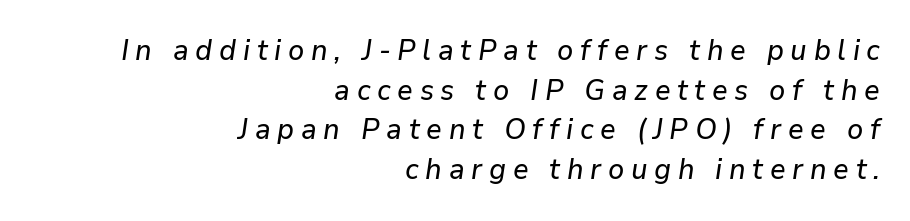
The image shows 29 px text type, italic (leaning right); set right-aligned, normal line spacing (1.37x), unusually wide letter spacing (+0.23 em), not underlined; low stroke contrast and a medium x-height.
